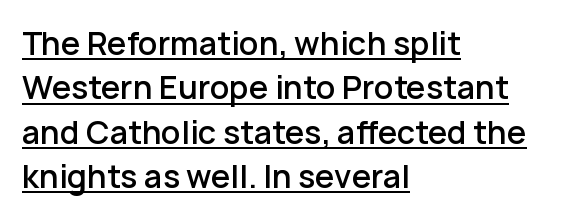
The image shows 31 px semibold sans-serif type, upright; set left-aligned, normal line spacing (1.43x), normal letter spacing, underlined; low stroke contrast and a medium x-height.
